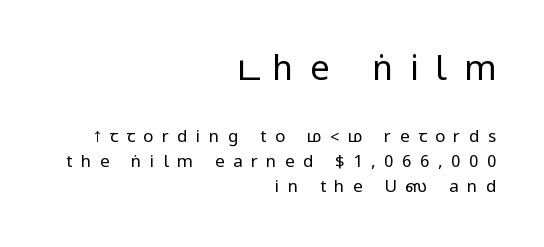
The image shows 34 px regular-weight, condensed sans-serif type, upright; set right-aligned, normal line spacing (1.48x), unusually wide letter spacing (+0.5 em), not underlined; the first (top) block is 2.0x larger; low stroke contrast.
